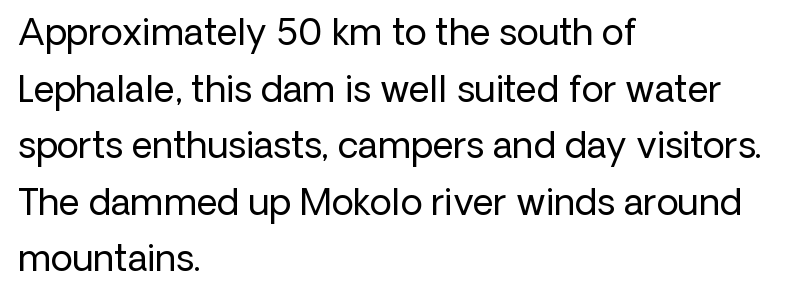
The image shows 36 px regular-weight sans-serif type, upright; set left-aligned, normal line spacing (1.57x), normal letter spacing, not underlined; low stroke contrast and a medium x-height.
